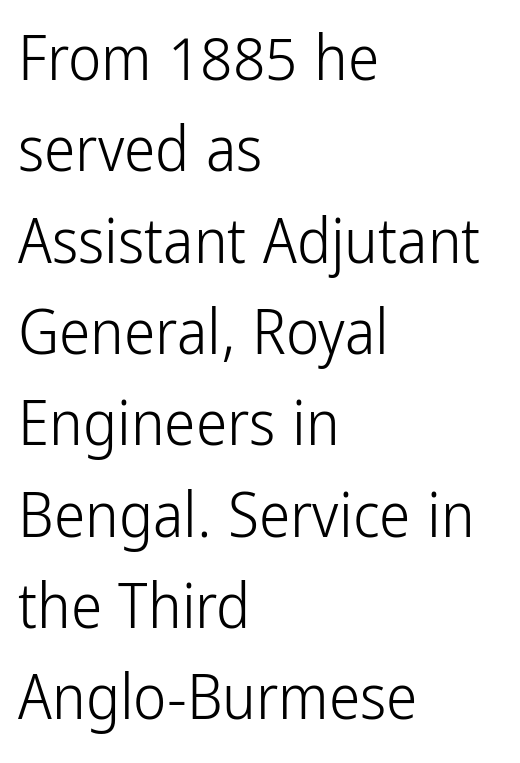
{"serif": "no", "italic": "no", "bold": "no", "weight": "light", "width": "condensed", "stroke_contrast": "low", "x_height": "medium", "monospaced": "no", "underline": "no", "align": "left", "line_spacing": "normal", "line_spacing_ratio": 1.45, "letter_spacing": "normal", "letter_spacing_em": 0.0, "glyph_px": 63}
